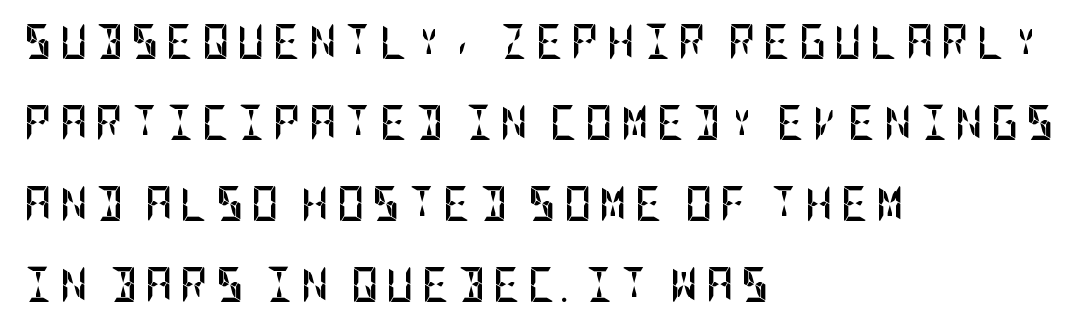
The image shows 35 px semibold, condensed sans-serif type, upright; set left-aligned, loose line spacing (2.31x), unusually wide letter spacing (+0.2 em), not underlined; low stroke contrast and a large x-height.
